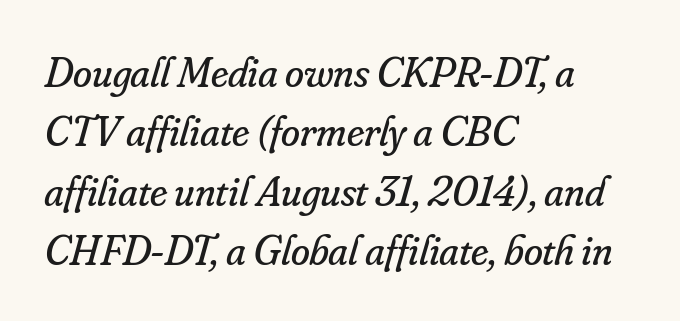
Spacing between characters is what you'd get straight out of the box. The letters are slanted; this is an italic face. Interline gaps are of average width in this sample. Looks like regular typesetting: each glyph gets only the width it needs. Just letters on the line, the space beneath them empty. Bold? No — there's no thickening of the strokes.
